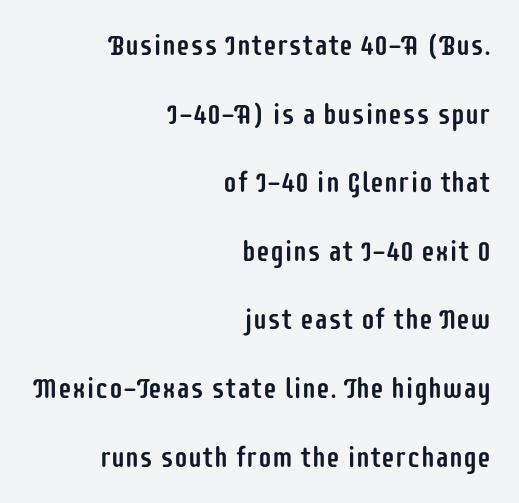
The foot of each line stays bare and open. Does the leading feel generous? Absolutely, it's lavish. Vertical strokes here are truly vertical. Compared with typical body copy, the letter spacing here is the same.
